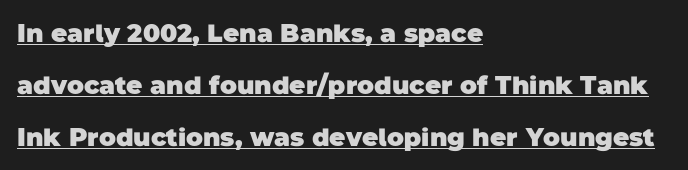
A typographer would call this underscored text. These words are printed bold, with thick strokes throughout. Casual observation: everything's shoved over to the left. Successive baselines arrive slowly, with a big drop between each. Here the glyphs are tracked normally, forming tight word shapes.
